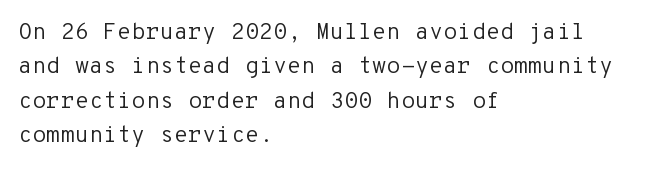
{"italic": "no", "bold": "no", "underline": "no", "align": "left", "line_spacing": "normal", "line_spacing_ratio": 1.49, "letter_spacing": "normal", "letter_spacing_em": 0.0, "glyph_px": 23}
